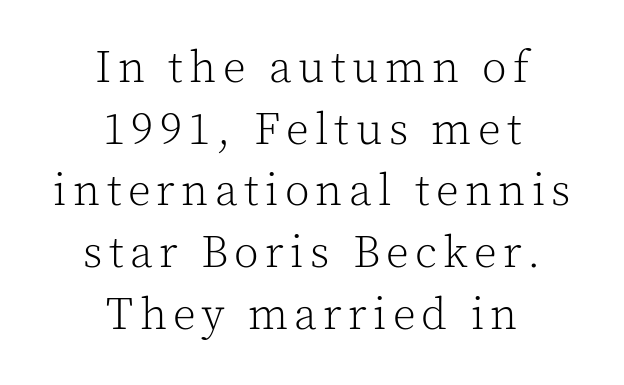
The image shows 45 px light serif type, upright; set centered, normal line spacing (1.37x), not underlined; a medium x-height.
